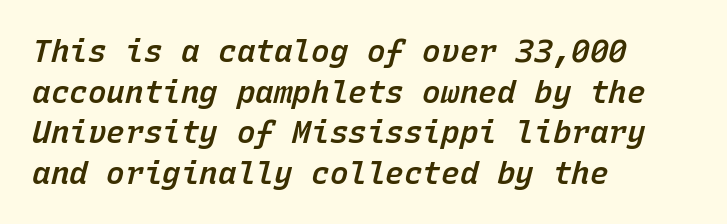
The image shows 31 px semibold type, italic (leaning right), monospaced; set left-aligned, normal line spacing (1.31x), normal letter spacing, not underlined; low stroke contrast and a medium x-height.
